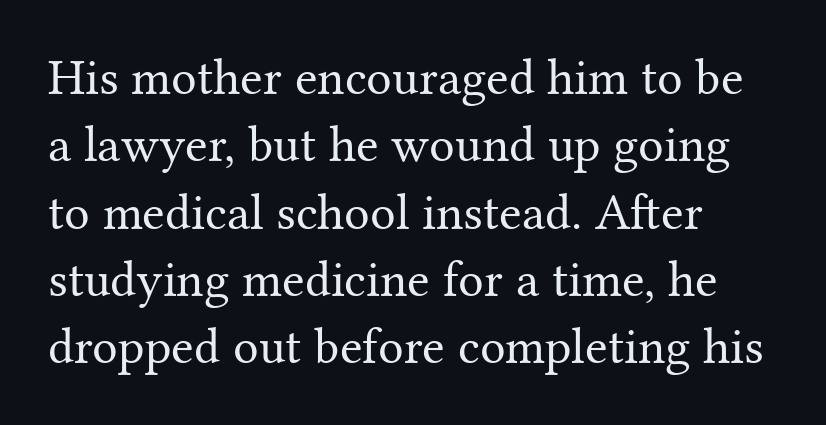
Each letter keeps its own natural width here, so spacing adapts to shape. Where is the straight margin? On the left. Rule under the text: the space is simply empty. Regarding serifs, this sample has them. Is there much room between lines? A standard amount, neither cramped nor airy. Italic? Not at all — the glyphs are vertical.
